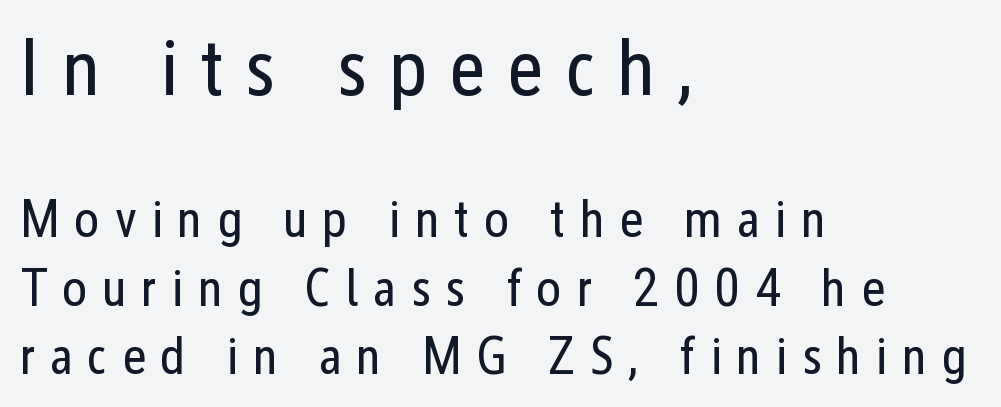
{"serif": "no", "italic": "no", "bold": "no", "weight": "regular", "width": "condensed", "stroke_contrast": "low", "x_height": "medium", "monospaced": "no", "underline": "no", "align": "left", "line_spacing": "normal", "line_spacing_ratio": 1.29, "letter_spacing": "wide", "letter_spacing_em": 0.27, "larger_block": "first", "size_ratio": 1.51, "glyph_px": 80}
